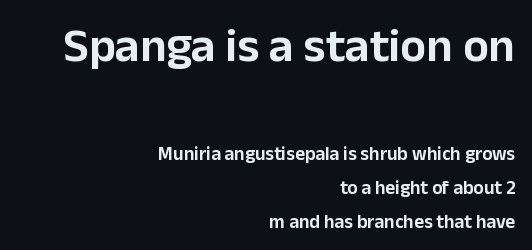
The image shows 48 px sans-serif type, upright; set right-aligned, line spacing 1.8x, normal letter spacing, not underlined; the first (top) block is 2.53x larger; low stroke contrast and a medium x-height.
